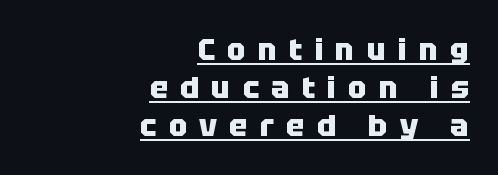
Q: Is the text bold? A: Yes.
Q: Is the text italic (slanted)? A: No, it is upright.
Q: Is the typeface a serif or a sans-serif typeface? A: Sans-serif.
Q: Is the text underlined? A: Yes.
Q: How is the paragraph aligned? A: Right-aligned.
Q: Is the spacing between letters normal or unusually wide? A: Unusually wide.
Q: Width (condensed, normal, or wide)? A: Normal.
Q: Stroke contrast? A: Low.
Q: x-height? A: Large.
Q: Monospaced? A: No.
